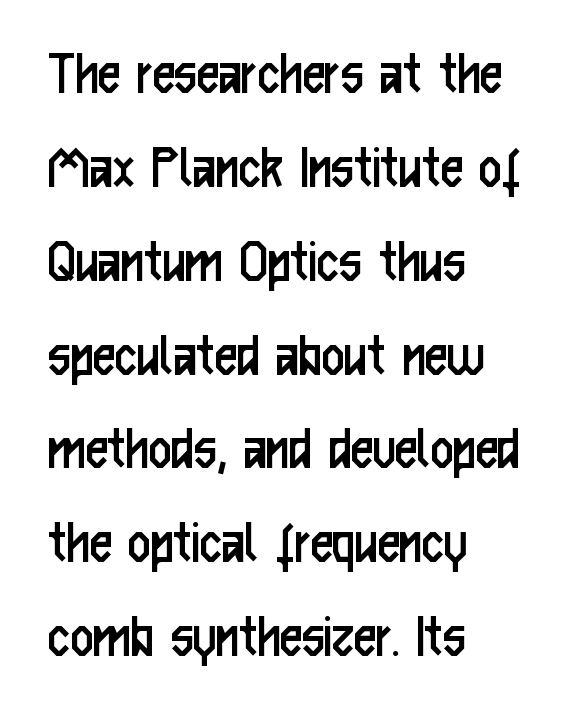
Q: Is the text bold? A: No.
Q: Is the text italic (slanted)? A: No, it is upright.
Q: Is the typeface a serif or a sans-serif typeface? A: Sans-serif.
Q: Is the text underlined? A: No.
Q: How is the paragraph aligned? A: Left-aligned.
Q: Is the spacing between letters normal or unusually wide? A: Normal.
Q: Is the spacing between lines tight, normal or loose? A: Normal.
Q: Width (condensed, normal, or wide)? A: Condensed.
Q: Stroke contrast? A: Low.
Q: x-height? A: Medium.
Q: Monospaced? A: No.
